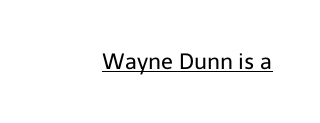
Q: Is the text bold? A: No.
Q: Is the text italic (slanted)? A: No, it is upright.
Q: Is the text underlined? A: Yes.
Q: Is the spacing between letters normal or unusually wide? A: Normal.
